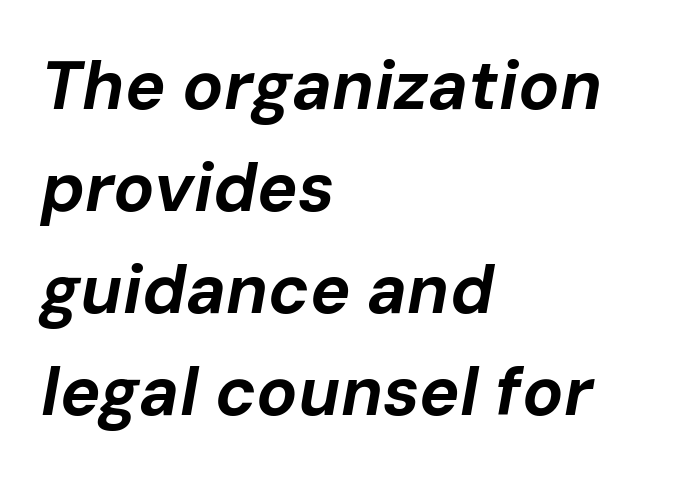
The image shows 68 px bold type, italic (leaning right); set left-aligned, normal line spacing (1.5x), normal letter spacing, not underlined; low stroke contrast and a medium x-height.
